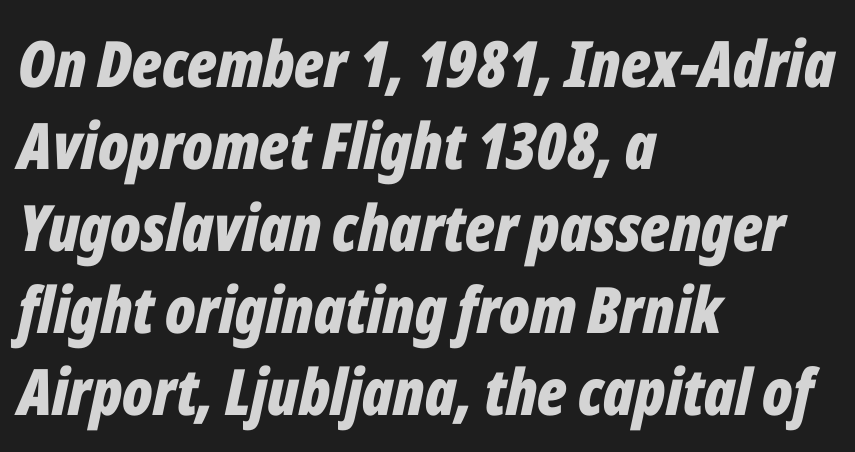
{"italic": "yes", "lean": "right", "slant_degrees": 12, "bold": "yes", "weight": "bold", "width": "condensed", "stroke_contrast": "low", "x_height": "medium", "monospaced": "no", "underline": "no", "align": "left", "line_spacing": "normal", "line_spacing_ratio": 1.28, "letter_spacing": "normal", "letter_spacing_em": 0.0, "glyph_px": 64}
